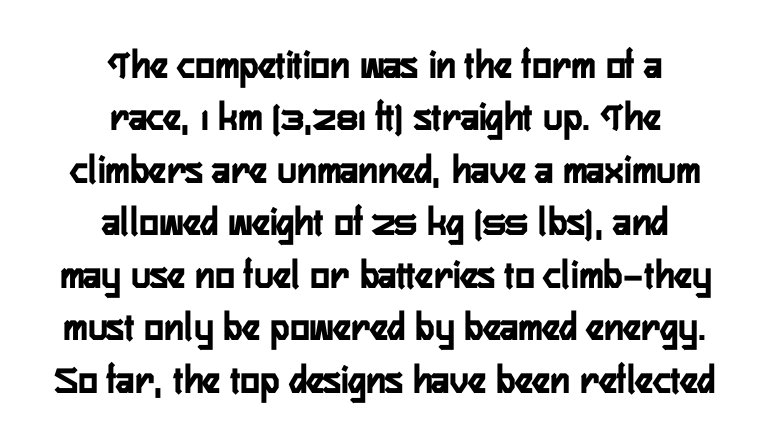
The image shows 41 px semibold, condensed sans-serif type, upright; set centered, normal line spacing (1.28x), normal letter spacing, not underlined; low stroke contrast and a medium x-height.
